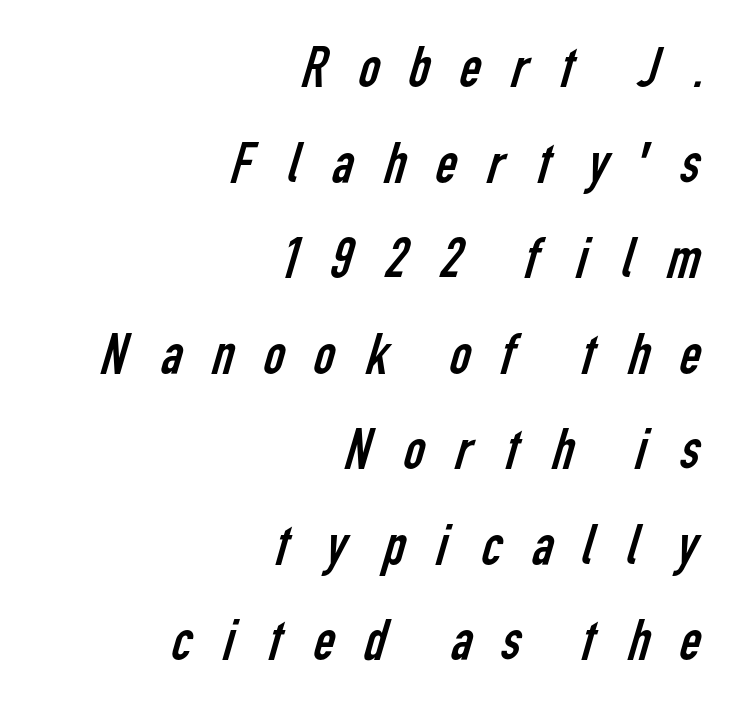
Q: Is the text bold? A: No.
Q: Is the typeface a serif or a sans-serif typeface? A: Sans-serif.
Q: Is the text underlined? A: No.
Q: How is the paragraph aligned? A: Right-aligned.
Q: Is the spacing between letters normal or unusually wide? A: Unusually wide.
Q: Is the spacing between lines tight, normal or loose? A: Normal.
Q: Width (condensed, normal, or wide)? A: Condensed.
Q: Stroke contrast? A: Low.
Q: x-height? A: Medium.
Q: Monospaced? A: No.
